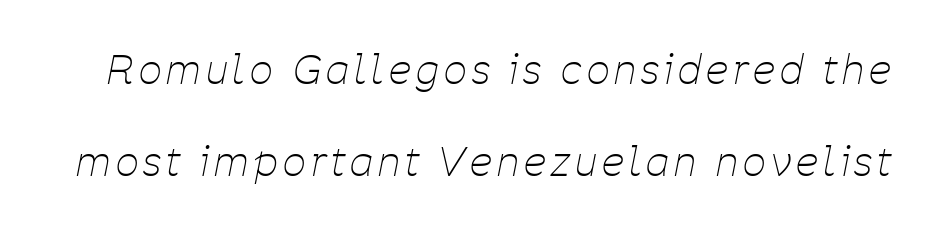
The image shows 40 px thin, condensed type, italic (leaning right); set loose line spacing (2.29x), not underlined; low stroke contrast and a medium x-height.
